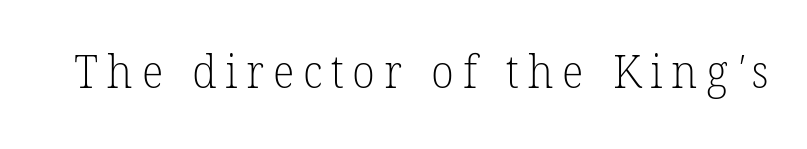
Q: Is the text bold? A: No.
Q: Is the typeface a serif or a sans-serif typeface? A: Serif.
Q: Is the text underlined? A: No.
Q: Width (condensed, normal, or wide)? A: Normal.
Q: Stroke contrast? A: Low.
Q: x-height? A: Medium.
Q: Monospaced? A: No.
